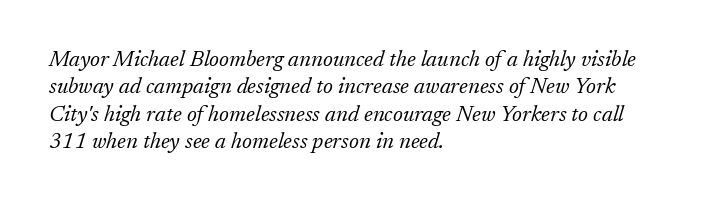
The image shows 22 px text type, italic (leaning right); set left-aligned, normal line spacing (1.25x), normal letter spacing, not underlined.
